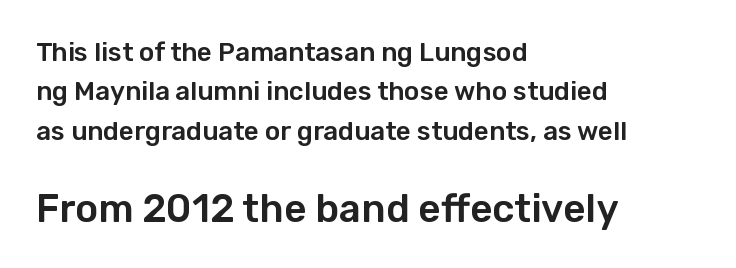
{"serif": "no", "italic": "no", "width": "normal", "stroke_contrast": "low", "x_height": "medium", "monospaced": "no", "underline": "no", "align": "left", "line_spacing": "normal", "line_spacing_ratio": 1.51, "letter_spacing": "normal", "letter_spacing_em": 0.0, "larger_block": "second", "size_ratio": 1.5, "glyph_px": 39}
